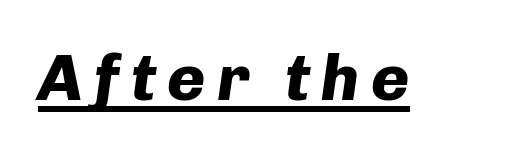
The image shows 65 px heavy type, italic (leaning right); set underlined; low stroke contrast and a medium x-height.
